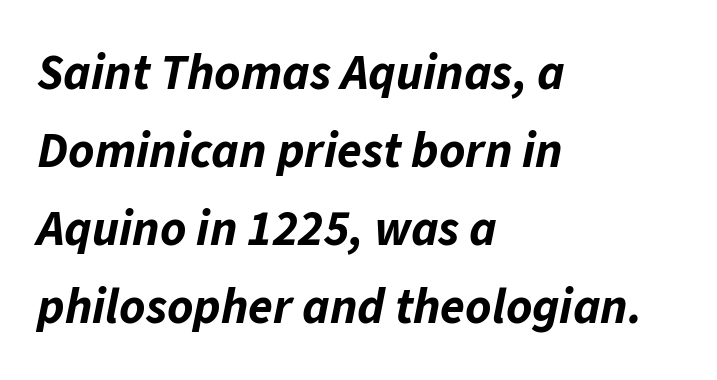
Q: Is the text bold? A: Yes.
Q: Is the text italic (slanted)? A: Yes, it leans right by about 11 degrees.
Q: Is the text underlined? A: No.
Q: How is the paragraph aligned? A: Left-aligned.
Q: Is the spacing between letters normal or unusually wide? A: Normal.
Q: Is the spacing between lines tight, normal or loose? A: Normal.
Q: Width (condensed, normal, or wide)? A: Normal.
Q: Stroke contrast? A: Low.
Q: x-height? A: Medium.
Q: Monospaced? A: No.
